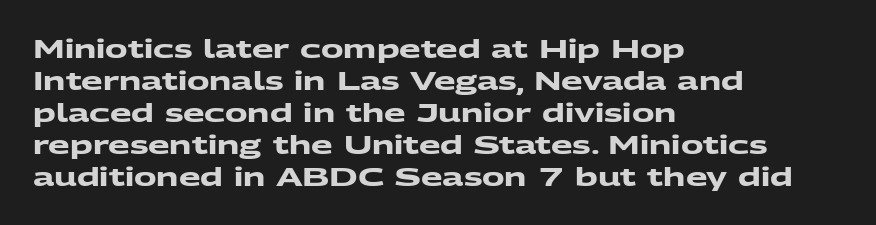
The image shows 25 px bold type; set left-aligned, normal line spacing (1.28x), normal letter spacing, not underlined.
